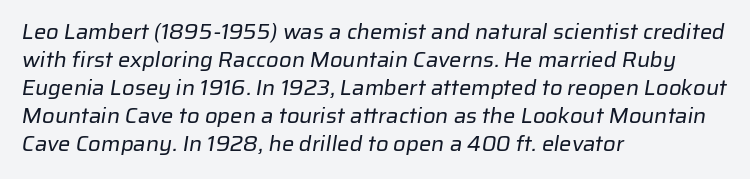
The image shows 22 px text type; set left-aligned, normal line spacing (1.27x), normal letter spacing, not underlined.
